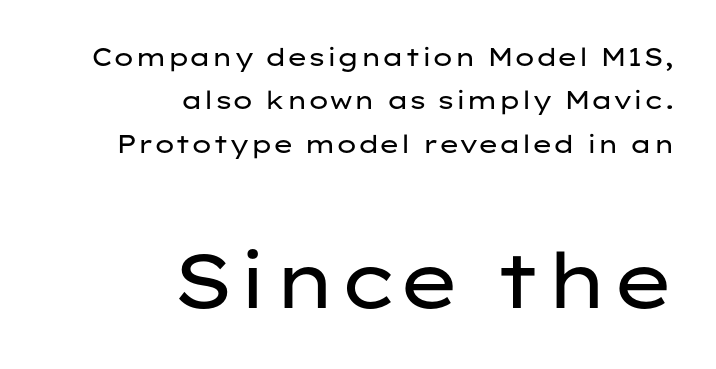
Q: Is the text bold? A: No.
Q: Is the text italic (slanted)? A: No, it is upright.
Q: Is the typeface a serif or a sans-serif typeface? A: Sans-serif.
Q: Is the text underlined? A: No.
Q: How is the paragraph aligned? A: Right-aligned.
Q: Is the spacing between letters normal or unusually wide? A: Normal.
Q: Which block of text is set in a larger size, the first (top) or the second (bottom)? A: The second (bottom) one.
Q: Width (condensed, normal, or wide)? A: Wide.
Q: Stroke contrast? A: Low.
Q: x-height? A: Medium.
Q: Monospaced? A: No.
